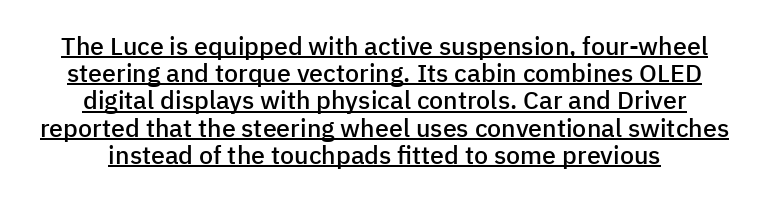
Words appear dense and cohesive because spacing is normal. Closely set lines give the paragraph a compact silhouette. The letters are semibold — heavier than regular but short of a full bold. The typesetter has applied underlining to the passage shown.
